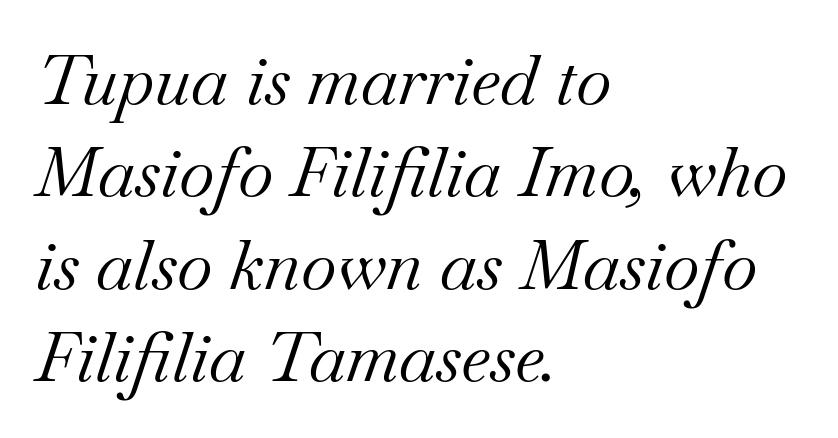
{"serif": "yes", "italic": "yes", "lean": "right", "slant_degrees": 18, "bold": "no", "weight": "regular", "width": "normal", "stroke_contrast": "medium", "x_height": "small", "monospaced": "no", "underline": "no", "align": "left", "line_spacing": "normal", "line_spacing_ratio": 1.34, "letter_spacing": "normal", "letter_spacing_em": 0.0, "glyph_px": 69}
